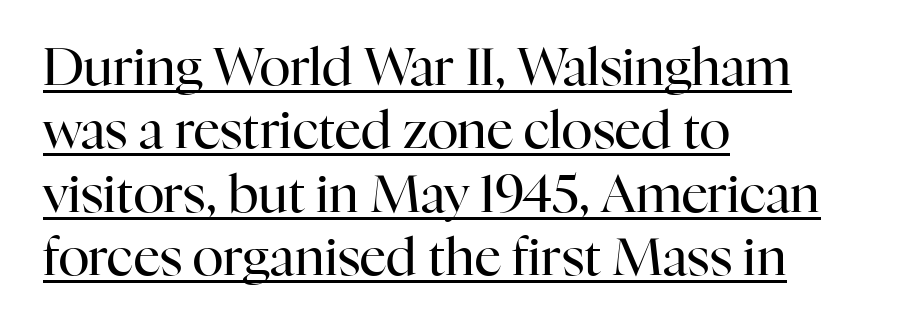
{"serif": "yes", "italic": "no", "bold": "no", "weight": "regular", "width": "normal", "stroke_contrast": "high", "x_height": "medium", "monospaced": "no", "underline": "yes", "align": "left", "line_spacing_ratio": 1.22, "letter_spacing": "normal", "letter_spacing_em": 0.0, "glyph_px": 52}
